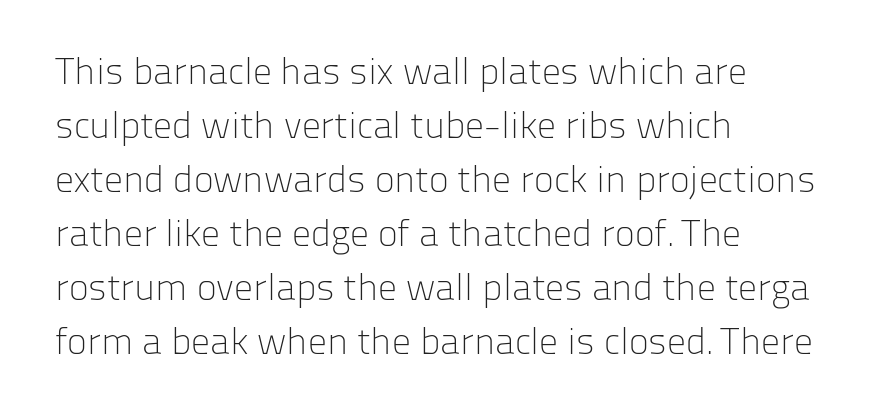
{"serif": "no", "italic": "no", "bold": "no", "weight": "light", "width": "normal", "stroke_contrast": "low", "x_height": "medium", "monospaced": "no", "underline": "no", "align": "left", "line_spacing": "normal", "line_spacing_ratio": 1.42, "letter_spacing": "normal", "letter_spacing_em": 0.0, "glyph_px": 38}
